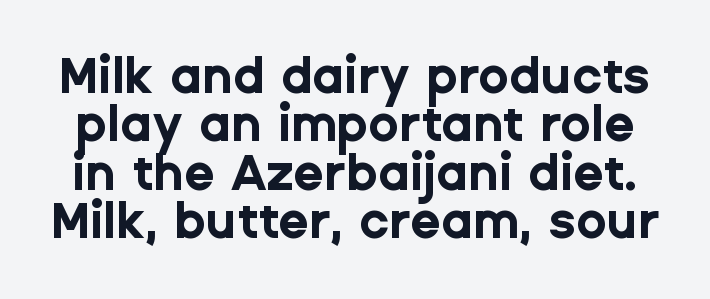
Q: Is the text bold? A: Yes.
Q: Is the text italic (slanted)? A: No, it is upright.
Q: Is the typeface a serif or a sans-serif typeface? A: Sans-serif.
Q: Is the text underlined? A: No.
Q: Is the spacing between letters normal or unusually wide? A: Normal.
Q: Is the spacing between lines tight, normal or loose? A: Tight.
Q: Width (condensed, normal, or wide)? A: Normal.
Q: Stroke contrast? A: Low.
Q: x-height? A: Medium.
Q: Monospaced? A: No.
